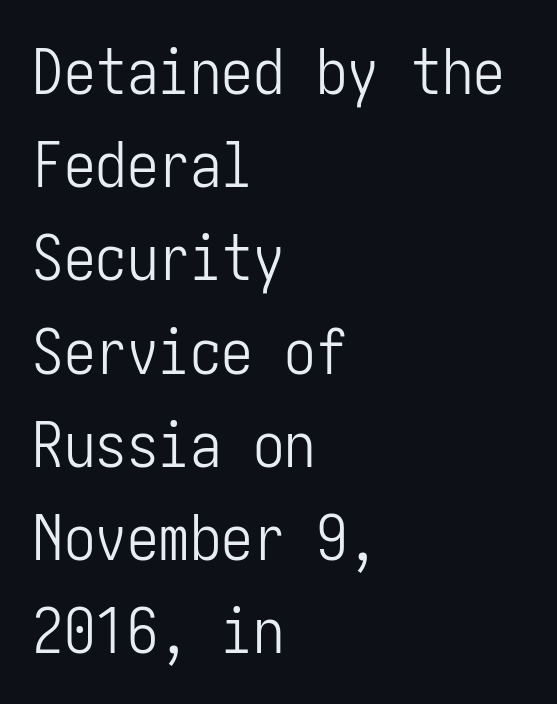
The image shows 63 px light, condensed sans-serif type, upright; set left-aligned, normal line spacing (1.48x), normal letter spacing, not underlined; low stroke contrast and a medium x-height.
